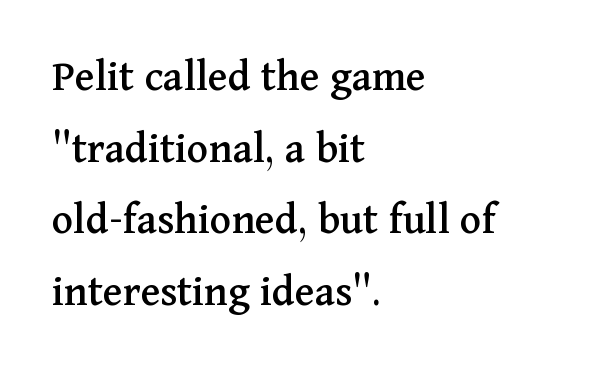
The image shows 45 px serif type, upright; set left-aligned, normal line spacing (1.59x), normal letter spacing, not underlined; medium stroke contrast and a medium x-height.
